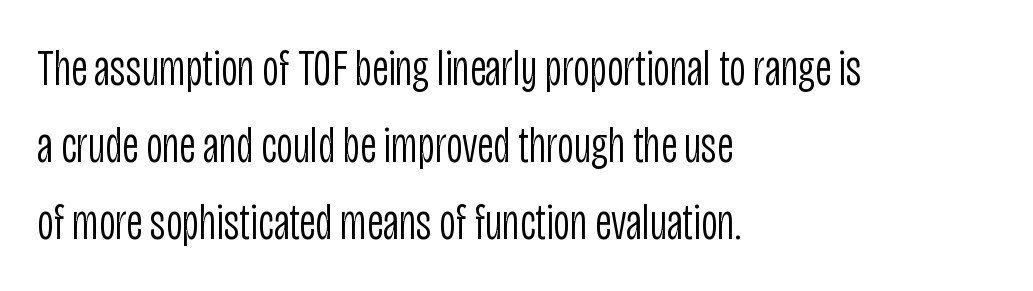
The image shows 51 px light, condensed sans-serif type, upright; set left-aligned, normal line spacing (1.51x), normal letter spacing, not underlined; low stroke contrast and a large x-height.
